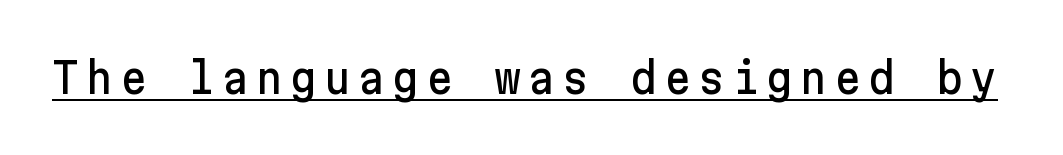
The image shows 42 px sans-serif type, upright; set underlined; low stroke contrast and a medium x-height.
